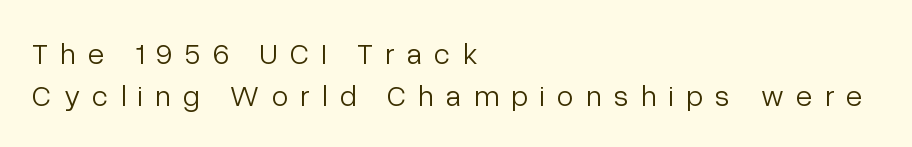
{"serif": "no", "italic": "no", "bold": "no", "weight": "light", "width": "normal", "stroke_contrast": "low", "x_height": "medium", "monospaced": "no", "underline": "no", "align": "left", "line_spacing": "normal", "line_spacing_ratio": 1.4, "letter_spacing": "wide", "letter_spacing_em": 0.41, "glyph_px": 30}
